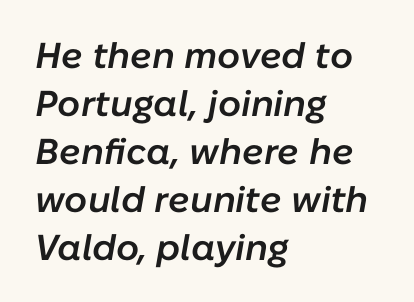
{"italic": "yes", "lean": "right", "slant_degrees": 10, "bold": "semi", "weight": "semibold", "width": "normal", "stroke_contrast": "low", "x_height": "medium", "monospaced": "no", "underline": "no", "align": "left", "line_spacing": "normal", "line_spacing_ratio": 1.33, "letter_spacing": "normal", "letter_spacing_em": 0.0, "glyph_px": 36}
